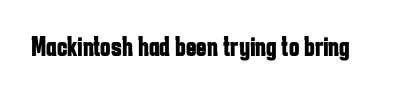
The image shows 28 px bold, condensed sans-serif type, upright; set normal letter spacing, not underlined; low stroke contrast and a medium x-height.
